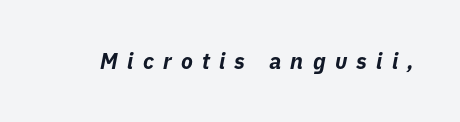
Q: Is the text bold? A: Yes.
Q: Is the text italic (slanted)? A: Yes, it leans right by about 11 degrees.
Q: Is the text underlined? A: No.
Q: Is the spacing between letters normal or unusually wide? A: Unusually wide.
